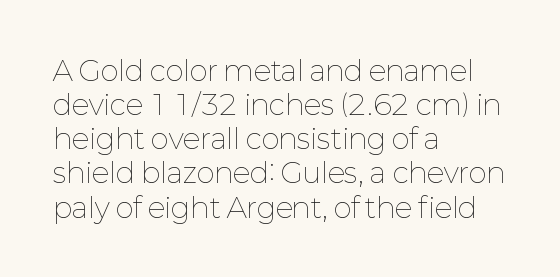
The image shows 28 px thin type, upright; set left-aligned, line spacing 1.22x, normal letter spacing, not underlined; low stroke contrast and a medium x-height.
